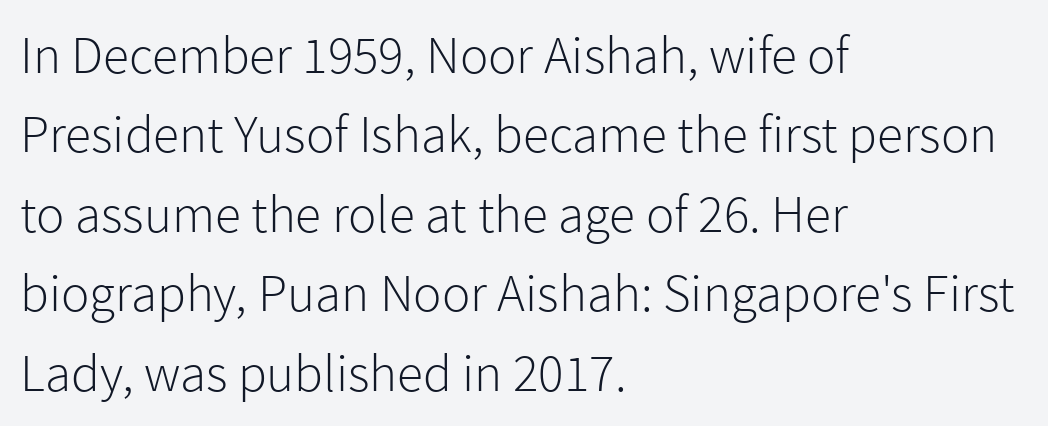
Q: Is the text bold? A: No.
Q: Is the text italic (slanted)? A: No, it is upright.
Q: Is the typeface a serif or a sans-serif typeface? A: Sans-serif.
Q: Is the text underlined? A: No.
Q: How is the paragraph aligned? A: Left-aligned.
Q: Is the spacing between letters normal or unusually wide? A: Normal.
Q: Is the spacing between lines tight, normal or loose? A: Normal.
Q: Width (condensed, normal, or wide)? A: Normal.
Q: x-height? A: Medium.
Q: Monospaced? A: No.
